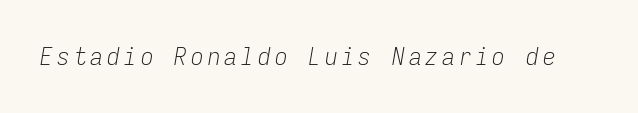
{"italic": "yes", "lean": "right", "slant_degrees": 9, "bold": "no", "underline": "no", "glyph_px": 25}
